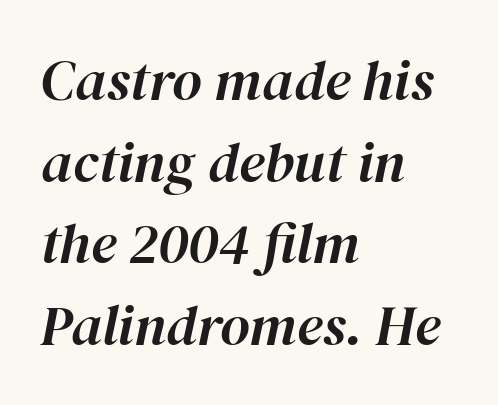
The gap between lines stays unmarked. The passage shown stacks its lines at a standard gap. This rendering leaves character spacing at its baseline value. Italic: yes, the glyphs are oblique. Do the characters align in a grid? No, the font is proportional. The paragraph shown leans on its left margin.
